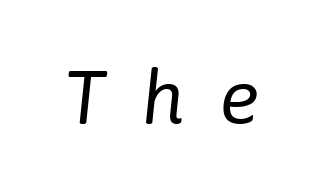
Q: Is the text bold? A: No.
Q: Is the text italic (slanted)? A: Yes, it leans right by about 6 degrees.
Q: Is the text underlined? A: No.
Q: Is the spacing between letters normal or unusually wide? A: Unusually wide.
Q: Width (condensed, normal, or wide)? A: Normal.
Q: Stroke contrast? A: Low.
Q: x-height? A: Medium.
Q: Monospaced? A: No.
